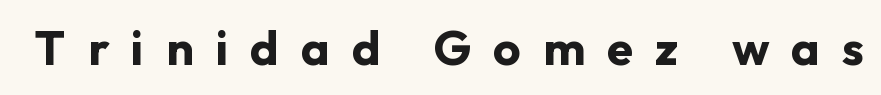
The image shows 48 px bold sans-serif type, upright; set unusually wide letter spacing (+0.46 em), not underlined; low stroke contrast and a medium x-height.
